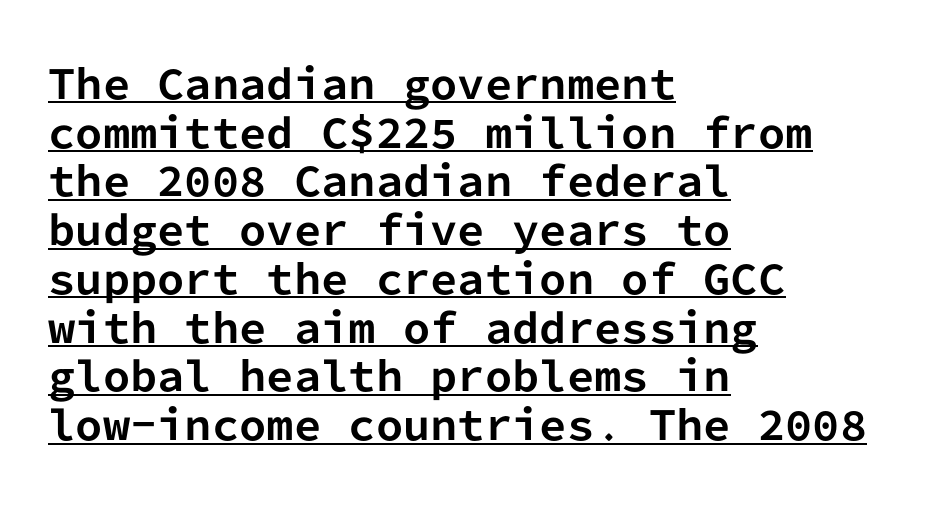
Q: Is the text bold? A: Yes.
Q: Is the text italic (slanted)? A: No, it is upright.
Q: Is the typeface a serif or a sans-serif typeface? A: Sans-serif.
Q: Is the text underlined? A: Yes.
Q: How is the paragraph aligned? A: Left-aligned.
Q: Is the spacing between letters normal or unusually wide? A: Normal.
Q: Is the spacing between lines tight, normal or loose? A: Normal.
Q: Width (condensed, normal, or wide)? A: Normal.
Q: Stroke contrast? A: Low.
Q: x-height? A: Medium.
Q: Monospaced? A: Yes.
